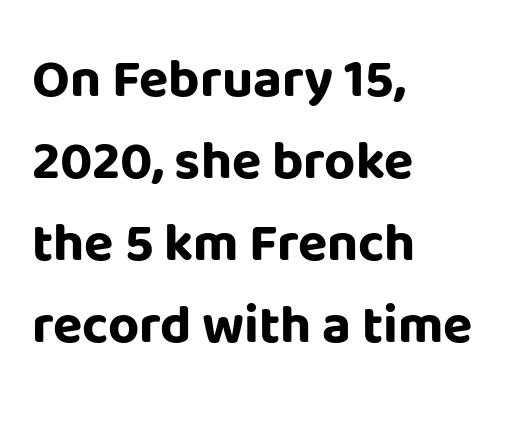
Q: Is the text bold? A: Yes.
Q: Is the text italic (slanted)? A: No, it is upright.
Q: Is the typeface a serif or a sans-serif typeface? A: Sans-serif.
Q: Is the text underlined? A: No.
Q: How is the paragraph aligned? A: Left-aligned.
Q: Is the spacing between letters normal or unusually wide? A: Normal.
Q: Is the spacing between lines tight, normal or loose? A: Normal.
Q: Width (condensed, normal, or wide)? A: Normal.
Q: Stroke contrast? A: Low.
Q: x-height? A: Large.
Q: Monospaced? A: No.
